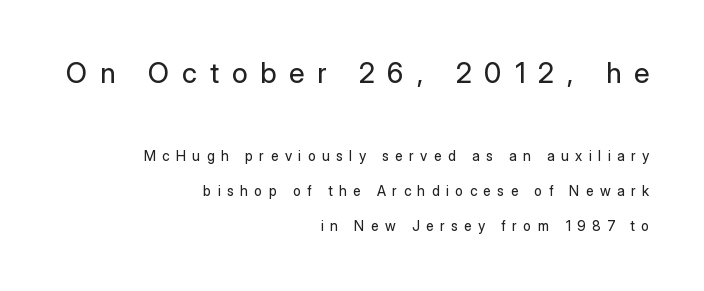
Horizontal bands of white between lines are thick stripes. In terms of letterspacing, this is a distinctly airy, spread setting. Note: larger setting up top, smaller setting below. The lettering stays uniformly vertical, giving the passage a roman look. The space directly below the letters is spotless. The lines are quadded right.
